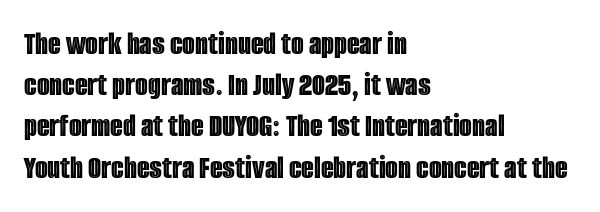
{"italic": "no", "width": "condensed", "x_height": "large", "monospaced": "no", "underline": "no", "align": "left", "line_spacing": "normal", "line_spacing_ratio": 1.25, "letter_spacing": "normal", "letter_spacing_em": 0.0, "glyph_px": 33}
